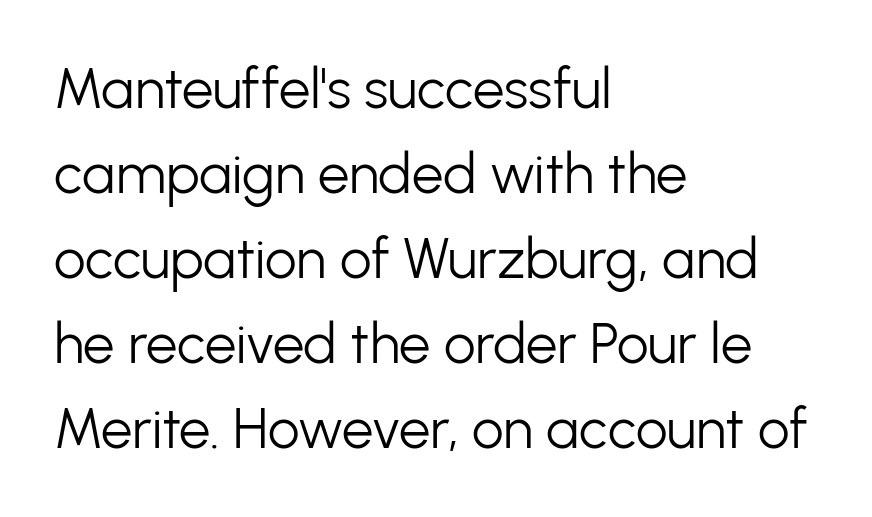
Each letter keeps its own natural width here, so spacing adapts to shape. Beneath every word, the page is bare. The vertical gap from one line to the next is medium. The paragraph has a hard left edge and a soft right edge. Nope, no serifs anywhere on these letters.
